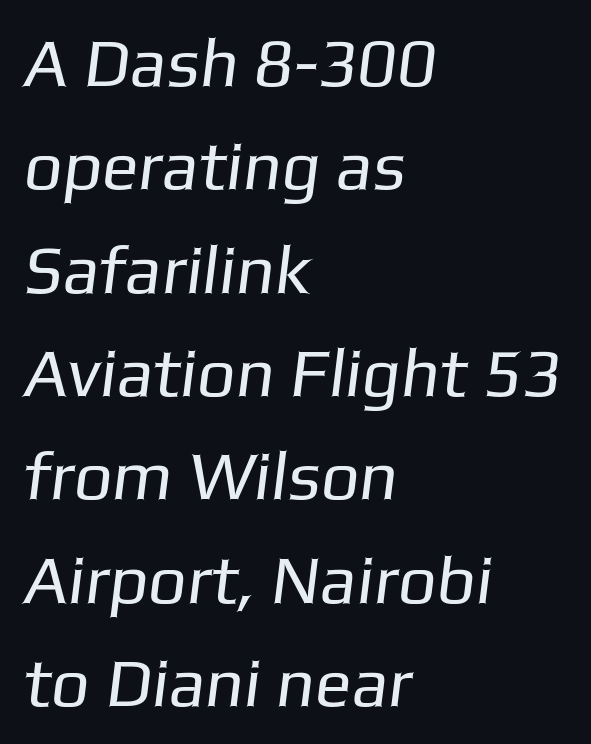
Q: Is the text bold? A: No.
Q: Is the typeface a serif or a sans-serif typeface? A: Sans-serif.
Q: Is the text underlined? A: No.
Q: How is the paragraph aligned? A: Left-aligned.
Q: Is the spacing between letters normal or unusually wide? A: Normal.
Q: Is the spacing between lines tight, normal or loose? A: Normal.
Q: Width (condensed, normal, or wide)? A: Normal.
Q: Stroke contrast? A: Low.
Q: x-height? A: Medium.
Q: Monospaced? A: No.
